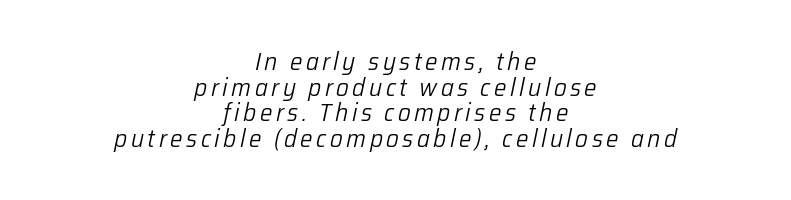
{"italic": "yes", "lean": "right", "slant_degrees": 12, "bold": "no", "underline": "no", "align": "center", "line_spacing": "tight", "line_spacing_ratio": 1.03, "glyph_px": 25}
